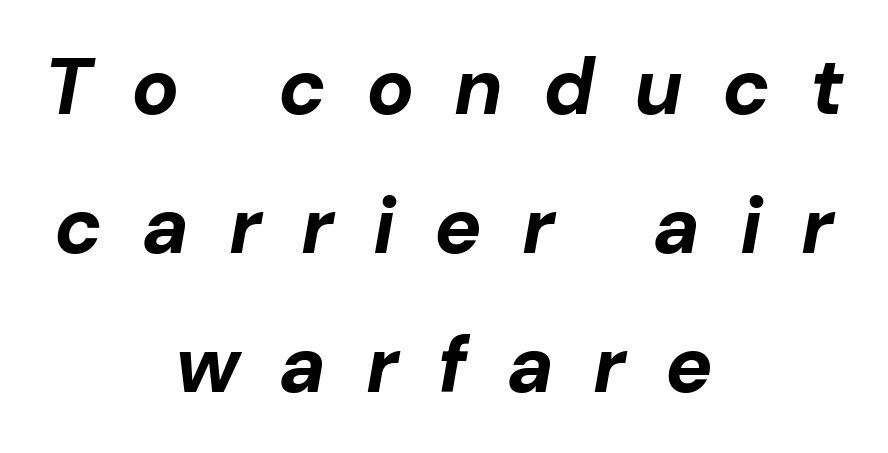
The image shows 79 px bold type, italic (leaning right); set centered, line spacing 1.76x, unusually wide letter spacing (+0.5 em), not underlined; low stroke contrast and a medium x-height.
